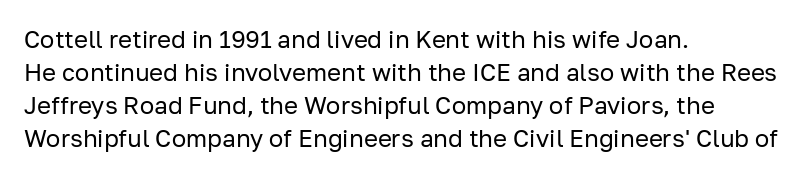
The image shows 24 px text type, upright; set left-aligned, normal line spacing (1.38x), normal letter spacing, not underlined.
